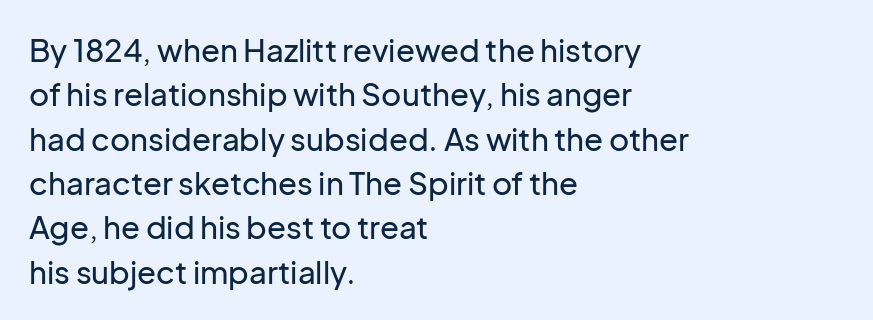
Q: Is the text italic (slanted)? A: No, it is upright.
Q: Is the typeface a serif or a sans-serif typeface? A: Sans-serif.
Q: Is the text underlined? A: No.
Q: How is the paragraph aligned? A: Left-aligned.
Q: Is the spacing between letters normal or unusually wide? A: Normal.
Q: Is the spacing between lines tight, normal or loose? A: Normal.
Q: Width (condensed, normal, or wide)? A: Normal.
Q: Stroke contrast? A: Low.
Q: x-height? A: Medium.
Q: Monospaced? A: No.
